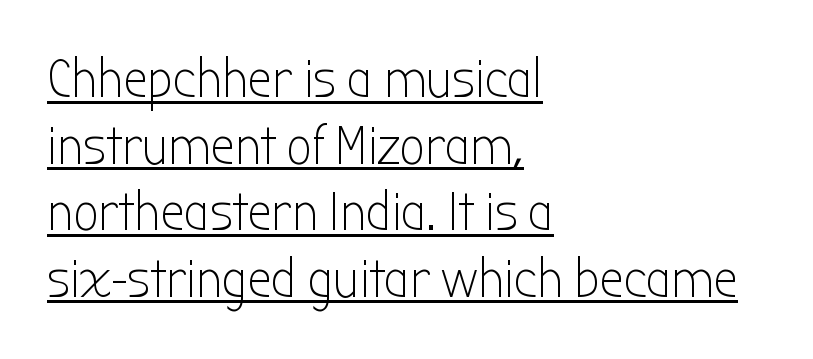
Q: Is the text bold? A: No.
Q: Is the text italic (slanted)? A: No, it is upright.
Q: Is the typeface a serif or a sans-serif typeface? A: Sans-serif.
Q: Is the text underlined? A: Yes.
Q: How is the paragraph aligned? A: Left-aligned.
Q: Is the spacing between letters normal or unusually wide? A: Normal.
Q: Width (condensed, normal, or wide)? A: Condensed.
Q: Stroke contrast? A: Low.
Q: x-height? A: Medium.
Q: Monospaced? A: No.
